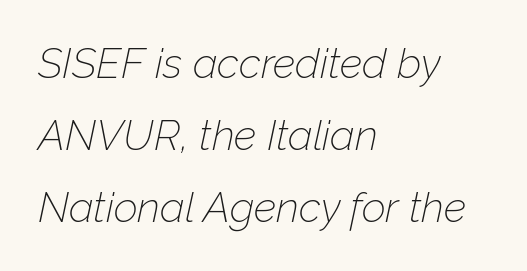
{"italic": "yes", "lean": "right", "slant_degrees": 12, "bold": "no", "weight": "thin", "width": "normal", "stroke_contrast": "low", "x_height": "medium", "monospaced": "no", "underline": "no", "align": "left", "line_spacing_ratio": 1.72, "letter_spacing": "normal", "letter_spacing_em": 0.0, "glyph_px": 42}
